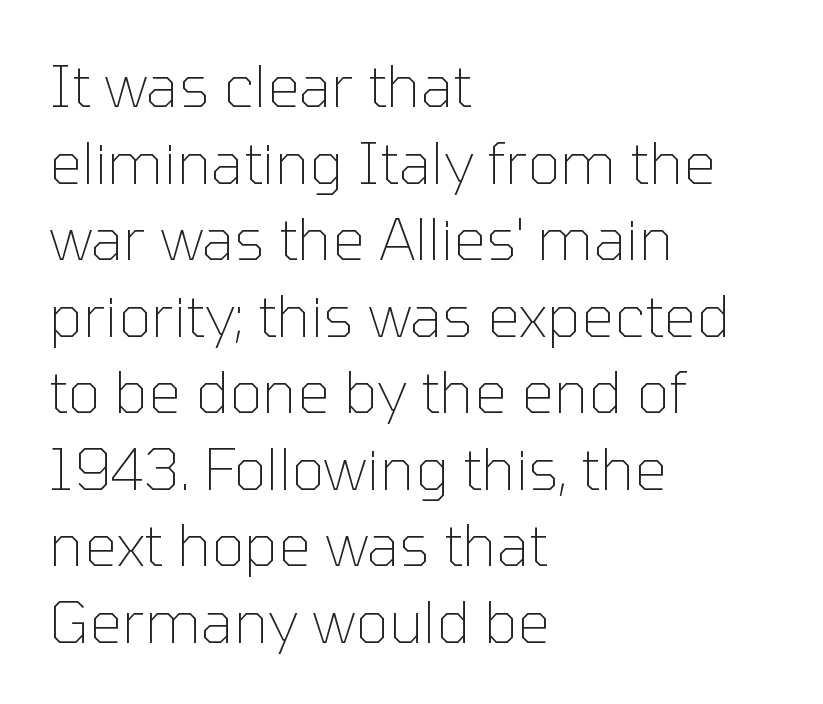
{"serif": "no", "italic": "no", "bold": "no", "weight": "thin", "width": "normal", "stroke_contrast": "low", "x_height": "medium", "monospaced": "no", "underline": "no", "align": "left", "line_spacing": "normal", "line_spacing_ratio": 1.32, "letter_spacing": "normal", "letter_spacing_em": 0.0, "glyph_px": 58}
